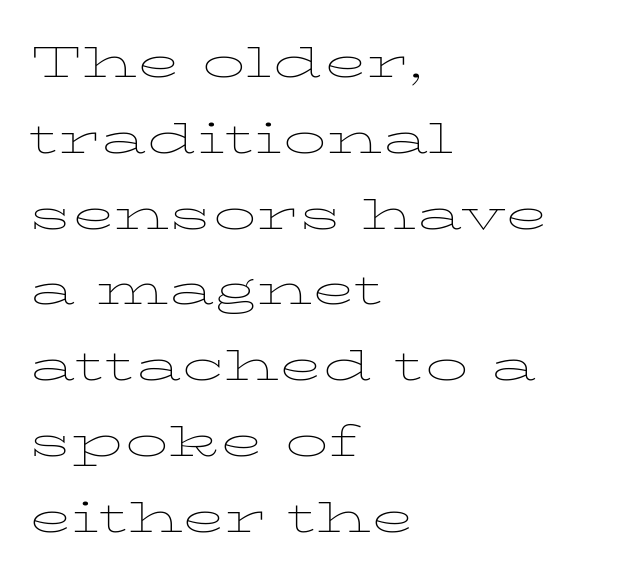
Q: Is the text bold? A: No.
Q: Is the text italic (slanted)? A: No, it is upright.
Q: Is the text underlined? A: No.
Q: How is the paragraph aligned? A: Left-aligned.
Q: Is the spacing between letters normal or unusually wide? A: Normal.
Q: Is the spacing between lines tight, normal or loose? A: Normal.
Q: Width (condensed, normal, or wide)? A: Wide.
Q: Stroke contrast? A: Low.
Q: x-height? A: Medium.
Q: Monospaced? A: No.
